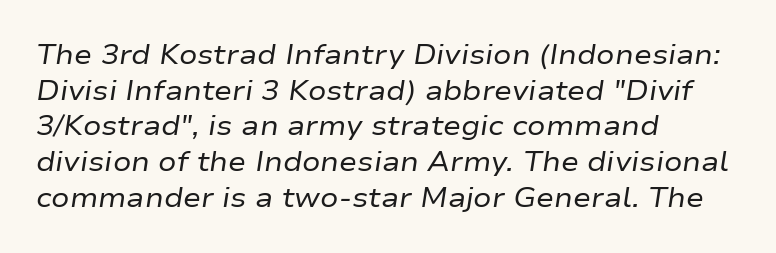
Q: Is the text bold? A: No.
Q: Is the text italic (slanted)? A: Yes, it leans right by about 9 degrees.
Q: Is the text underlined? A: No.
Q: How is the paragraph aligned? A: Left-aligned.
Q: Is the spacing between letters normal or unusually wide? A: Normal.
Q: Is the spacing between lines tight, normal or loose? A: Normal.
